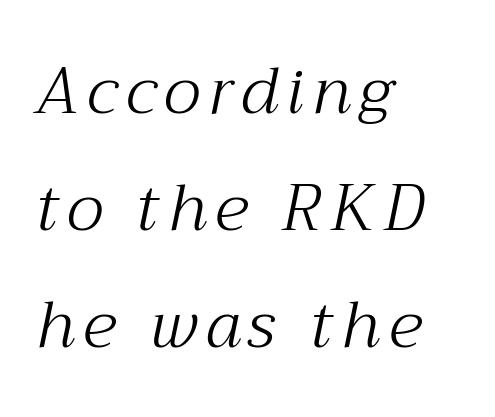
Q: Is the text bold? A: No.
Q: Is the text italic (slanted)? A: Yes, it leans right by about 12 degrees.
Q: Is the typeface a serif or a sans-serif typeface? A: Serif.
Q: Is the text underlined? A: No.
Q: How is the paragraph aligned? A: Left-aligned.
Q: Width (condensed, normal, or wide)? A: Normal.
Q: Stroke contrast? A: Medium.
Q: x-height? A: Medium.
Q: Monospaced? A: No.
